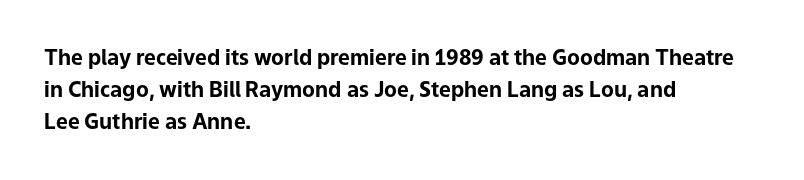
Q: Is the text bold? A: Yes.
Q: Is the text italic (slanted)? A: No, it is upright.
Q: Is the text underlined? A: No.
Q: How is the paragraph aligned? A: Left-aligned.
Q: Is the spacing between letters normal or unusually wide? A: Normal.
Q: Is the spacing between lines tight, normal or loose? A: Normal.
